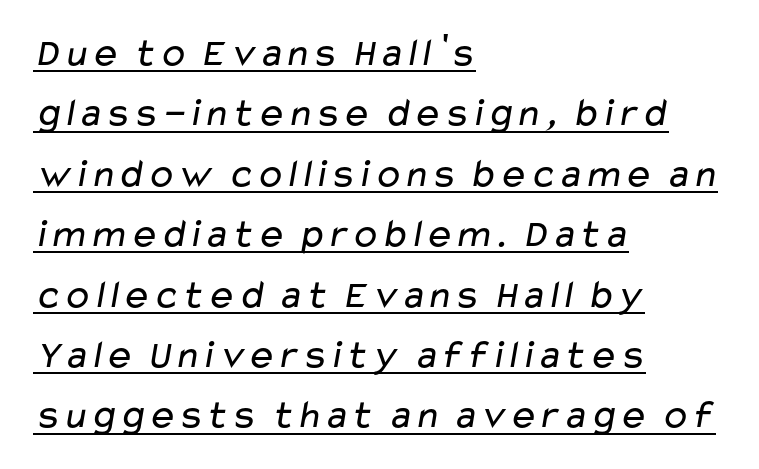
Q: Is the text bold? A: No.
Q: Is the typeface a serif or a sans-serif typeface? A: Sans-serif.
Q: Is the text underlined? A: Yes.
Q: How is the paragraph aligned? A: Left-aligned.
Q: Is the spacing between letters normal or unusually wide? A: Normal.
Q: Is the spacing between lines tight, normal or loose? A: Normal.
Q: Width (condensed, normal, or wide)? A: Wide.
Q: Stroke contrast? A: Low.
Q: x-height? A: Medium.
Q: Monospaced? A: No.
